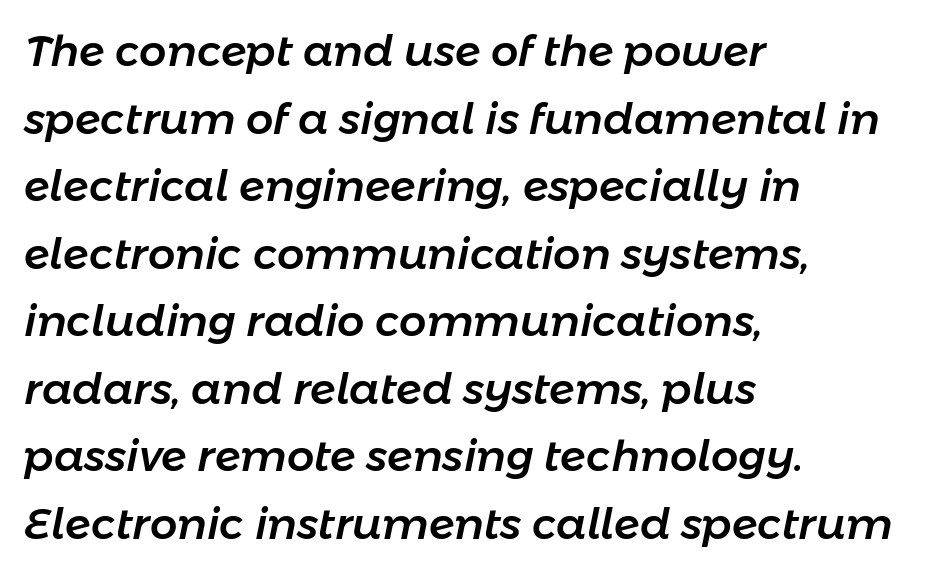
Q: Is the text italic (slanted)? A: Yes, it leans right by about 11 degrees.
Q: Is the text underlined? A: No.
Q: How is the paragraph aligned? A: Left-aligned.
Q: Is the spacing between letters normal or unusually wide? A: Normal.
Q: Is the spacing between lines tight, normal or loose? A: Normal.
Q: Width (condensed, normal, or wide)? A: Normal.
Q: Stroke contrast? A: Low.
Q: x-height? A: Medium.
Q: Monospaced? A: No.
